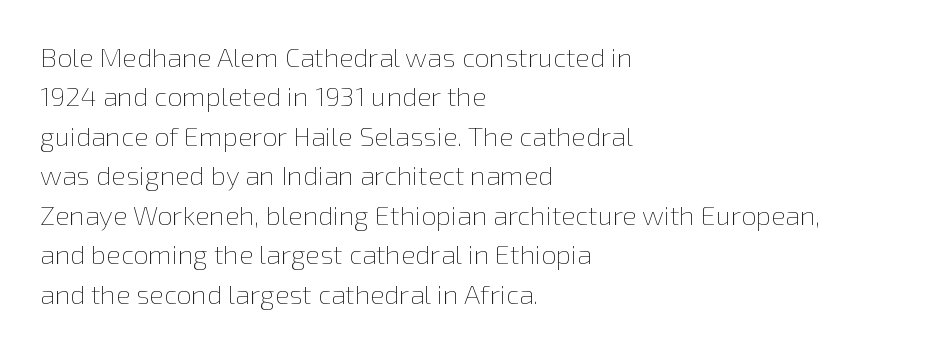
Quick note: not italic, upright. Is the stroke heavy? The answer is a plain regular-or-lighter. The setting favours the left margin, as ordinary paragraphs usually do. Has an underline been added? It has not. Tracking here is standard; glyphs follow each other at the usual distance. Line spacing here is normal.
